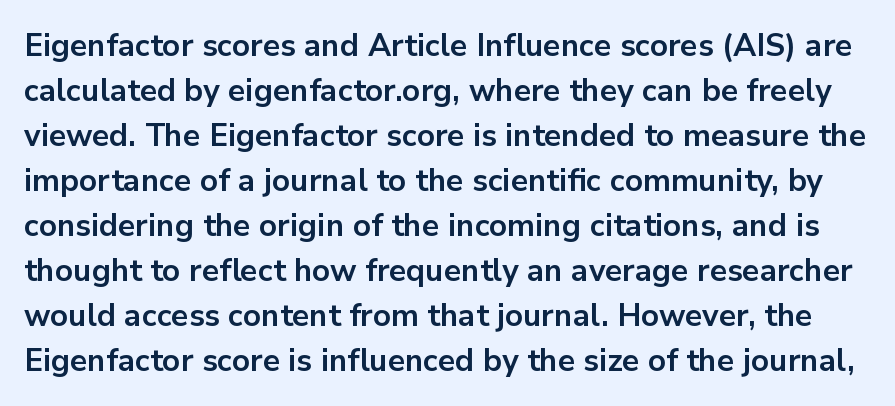
{"serif": "no", "italic": "no", "bold": "yes", "weight": "bold", "width": "normal", "stroke_contrast": "low", "x_height": "medium", "monospaced": "no", "underline": "no", "line_spacing": "normal", "line_spacing_ratio": 1.45, "letter_spacing": "normal", "letter_spacing_em": 0.0, "glyph_px": 31}
